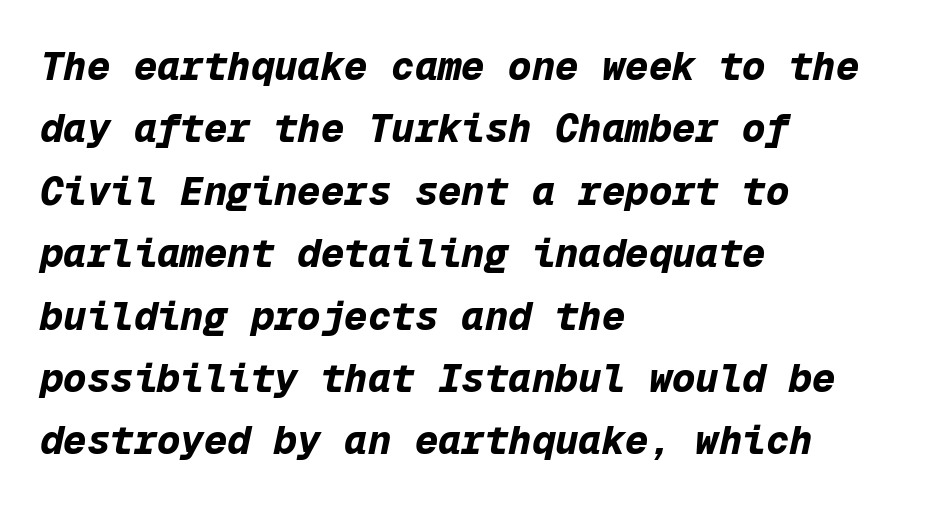
Glance below the letters and you will spot only blank space. The letters are bold, with thick, heavy strokes. Every character here occupies the same horizontal width, giving the sample a typewriter-like rhythm. In terms of letterspacing, this is plain default setting. Observe the lean: these are italic letterforms.
